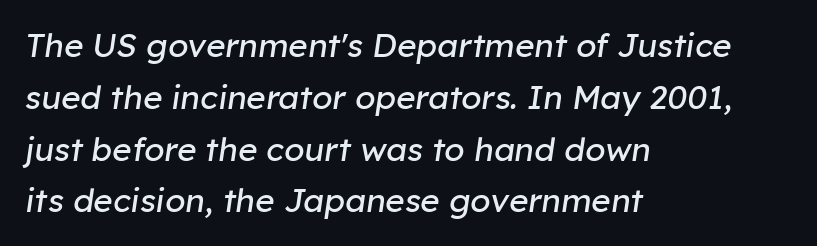
The image shows 33 px regular-weight type, italic (leaning right); set left-aligned, normal line spacing (1.57x), normal letter spacing, not underlined; low stroke contrast and a medium x-height.
